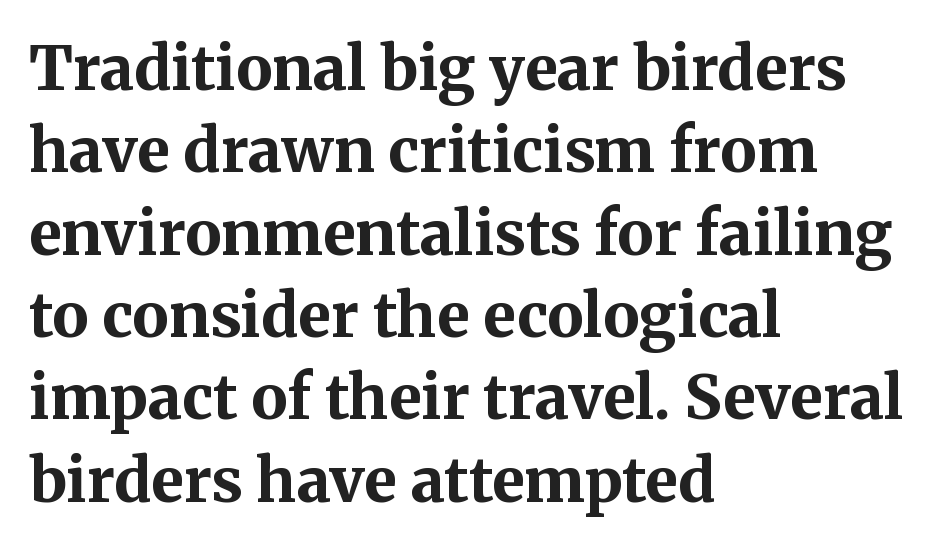
The image shows 61 px bold serif type, upright; set left-aligned, normal line spacing (1.35x), normal letter spacing, not underlined; medium stroke contrast and a medium x-height.
